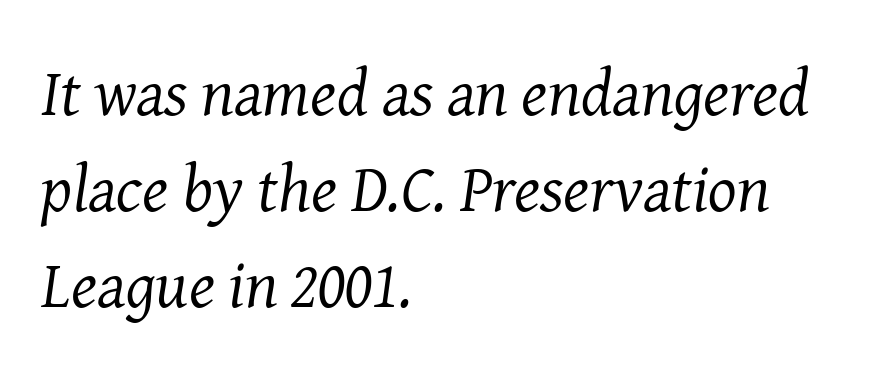
{"serif": "yes", "italic": "yes", "lean": "right", "slant_degrees": 8, "bold": "no", "weight": "regular", "width": "normal", "stroke_contrast": "medium", "x_height": "medium", "monospaced": "no", "underline": "no", "align": "left", "line_spacing": "normal", "line_spacing_ratio": 1.43, "letter_spacing": "normal", "letter_spacing_em": 0.0, "glyph_px": 67}
